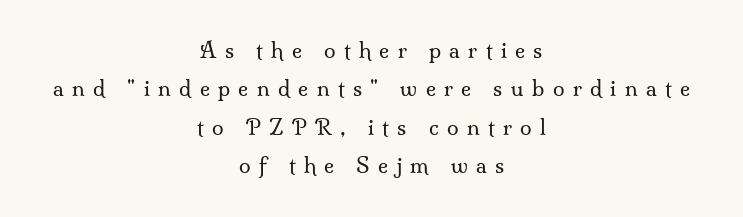
Q: Is the text bold? A: No.
Q: Is the text italic (slanted)? A: No, it is upright.
Q: Is the text underlined? A: No.
Q: How is the paragraph aligned? A: Centered.
Q: Is the spacing between letters normal or unusually wide? A: Unusually wide.
